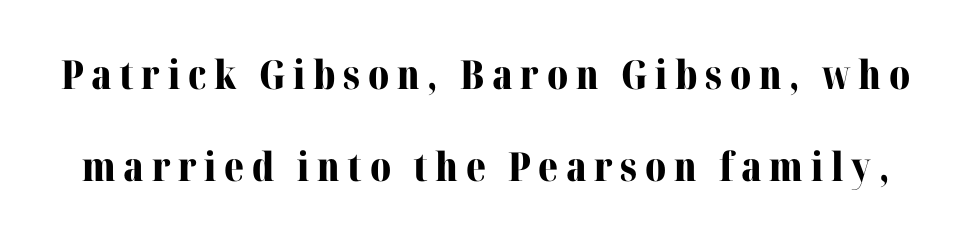
The image shows 40 px bold serif type, upright; set loose line spacing (2.3x), not underlined; medium stroke contrast and a medium x-height.
